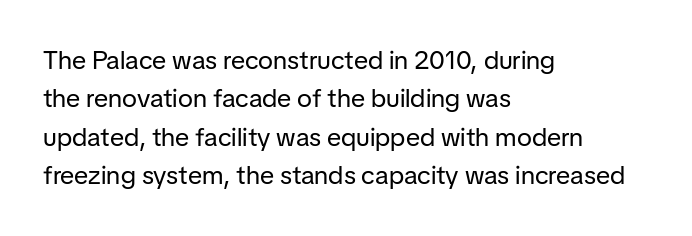
Leftover space on each line is placed entirely after the last word. The font sits on the lighter half of the weight spectrum, regular included. Here the glyphs are tracked normally, forming tight word shapes. Evenly set lines give the paragraph a standard silhouette. The area under the type is left untouched. The letters stand upright; this is a roman face.
